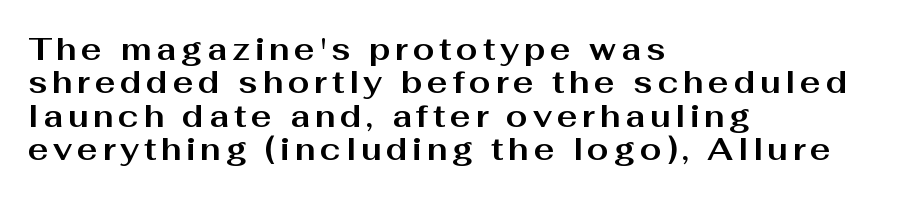
The image shows 31 px bold, wide sans-serif type, upright; set left-aligned, tight line spacing (1.08x), not underlined; medium stroke contrast and a medium x-height.
